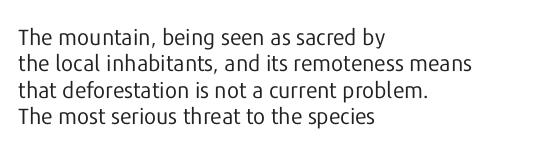
{"italic": "no", "bold": "no", "underline": "no", "align": "left", "line_spacing_ratio": 1.2, "letter_spacing": "normal", "letter_spacing_em": 0.0, "glyph_px": 22}
